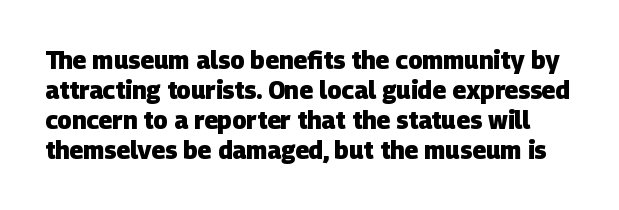
Q: Is the text bold? A: Yes.
Q: Is the text underlined? A: No.
Q: Is the spacing between letters normal or unusually wide? A: Normal.
Q: Is the spacing between lines tight, normal or loose? A: Normal.
